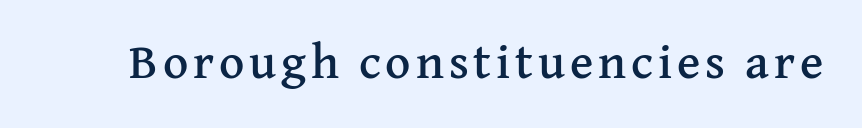
{"serif": "yes", "italic": "no", "width": "normal", "stroke_contrast": "medium", "x_height": "medium", "monospaced": "no", "underline": "no", "glyph_px": 49}
